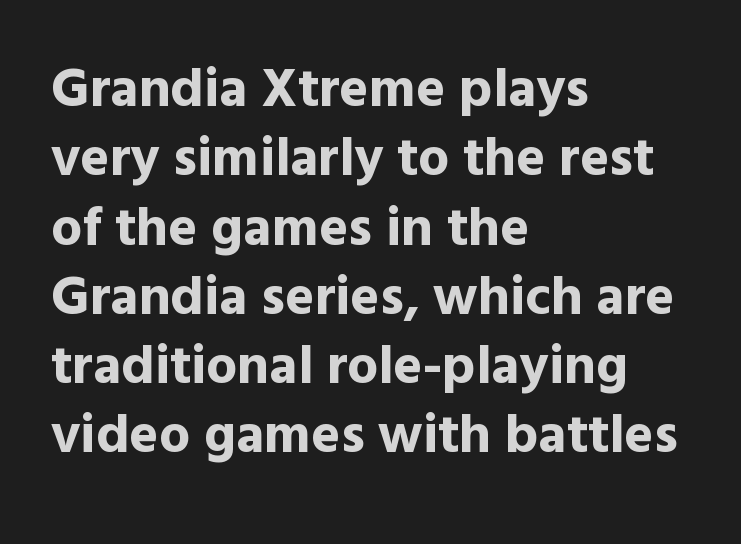
{"serif": "no", "italic": "no", "bold": "yes", "weight": "bold", "width": "normal", "x_height": "medium", "monospaced": "no", "underline": "no", "align": "left", "line_spacing": "normal", "line_spacing_ratio": 1.26, "letter_spacing": "normal", "letter_spacing_em": 0.0, "glyph_px": 55}
